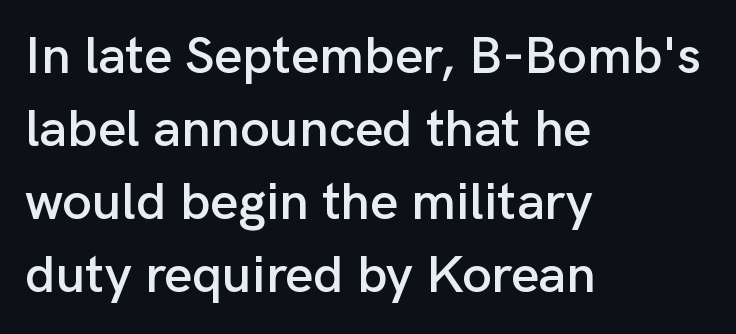
{"serif": "no", "italic": "no", "width": "normal", "stroke_contrast": "low", "x_height": "medium", "monospaced": "no", "underline": "no", "align": "left", "line_spacing": "normal", "line_spacing_ratio": 1.38, "letter_spacing": "normal", "letter_spacing_em": 0.0, "glyph_px": 53}
